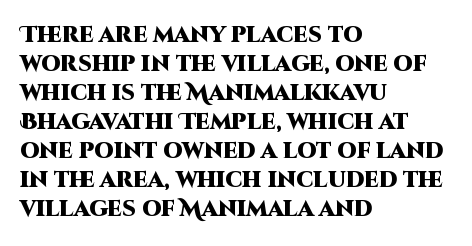
The image shows 22 px bold type, upright; set left-aligned, normal line spacing (1.32x), normal letter spacing, not underlined.
